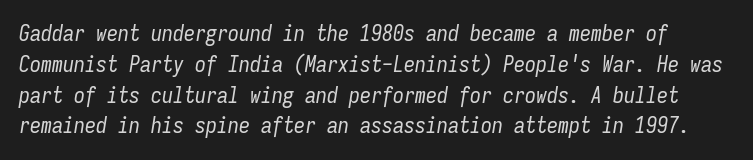
The typesetting does not lean heavy: it is not bold. Letter spacing: default. The strip under each line holds only bare page. The whole block is typeset with a tilt. Baseline-to-baseline distance is the conventional proportion of letter height.
